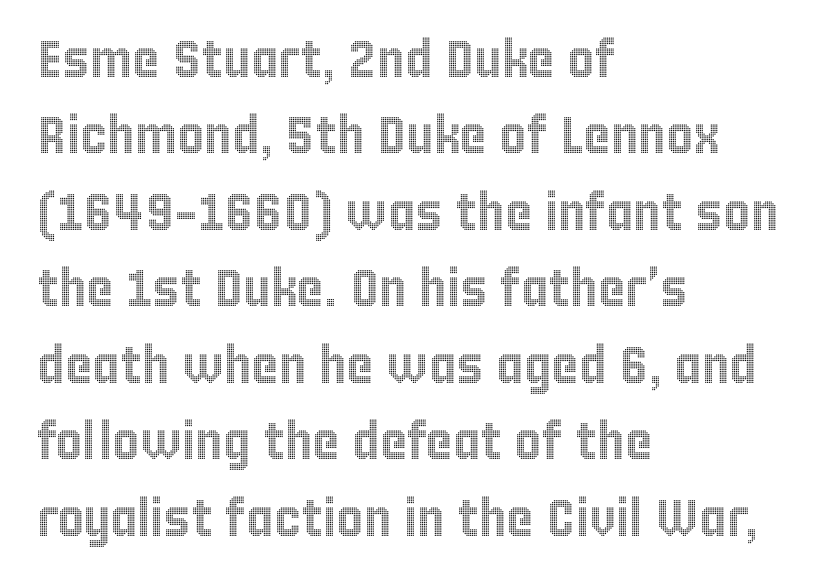
{"italic": "no", "width": "condensed", "x_height": "large", "monospaced": "no", "underline": "no", "align": "left", "line_spacing": "normal", "line_spacing_ratio": 1.47, "letter_spacing": "normal", "letter_spacing_em": 0.0, "glyph_px": 52}
